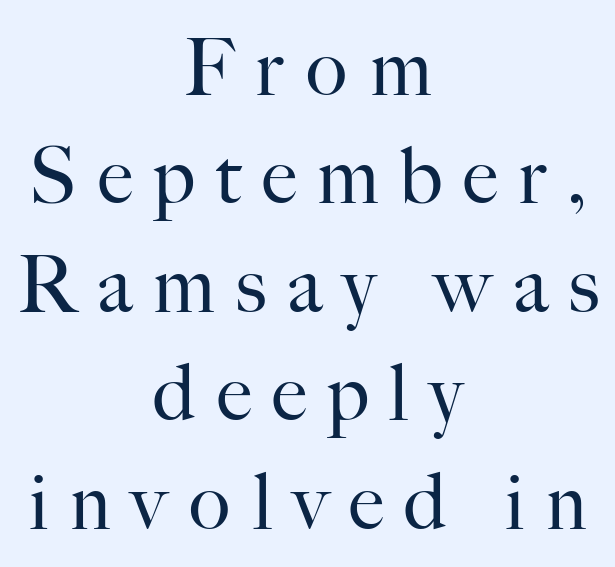
Q: Is the text bold? A: No.
Q: Is the text italic (slanted)? A: No, it is upright.
Q: Is the typeface a serif or a sans-serif typeface? A: Serif.
Q: Is the text underlined? A: No.
Q: How is the paragraph aligned? A: Centered.
Q: Is the spacing between letters normal or unusually wide? A: Unusually wide.
Q: Is the spacing between lines tight, normal or loose? A: Normal.
Q: Width (condensed, normal, or wide)? A: Normal.
Q: Stroke contrast? A: High.
Q: x-height? A: Small.
Q: Monospaced? A: No.
